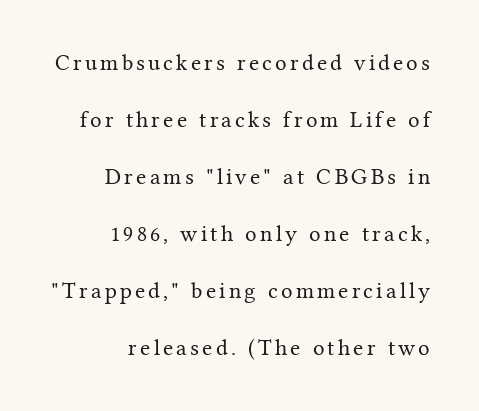
The image shows 23 px text type, upright; set right-aligned, loose line spacing (2.48x), not underlined.
